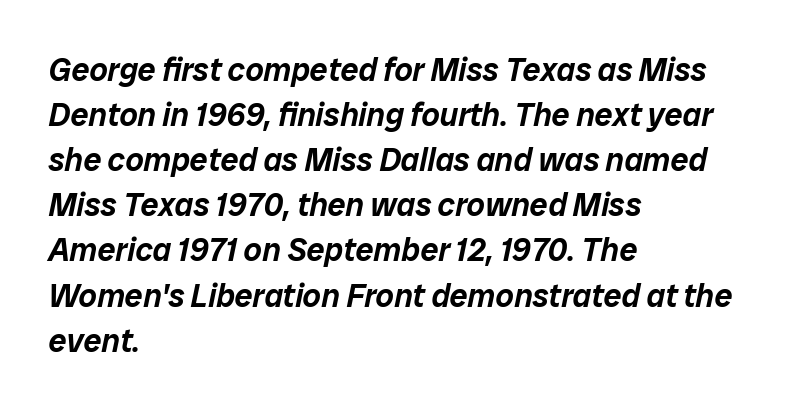
This sample keeps an unexceptional amount of space between lines. The glyphs look as if they've been sheared to an angle. Leftover space on each line is placed entirely after the last word. The area under the type is left untouched.
